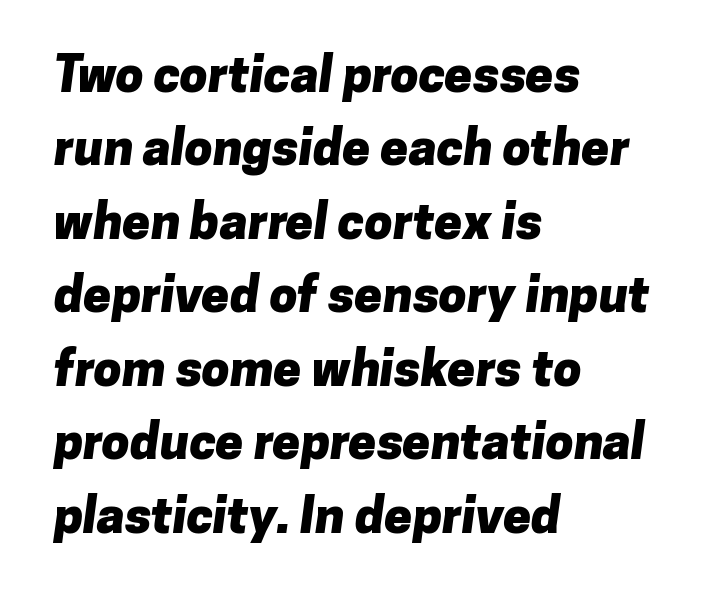
The type is set solid horizontally, with unmodified tracking. The face used here is a sans, in the tradition of grotesques and geometrics. Any mark beneath the type? The region is blank. Typographic density is high because the face is bold. Each letter keeps its own natural width here, so spacing adapts to shape.
